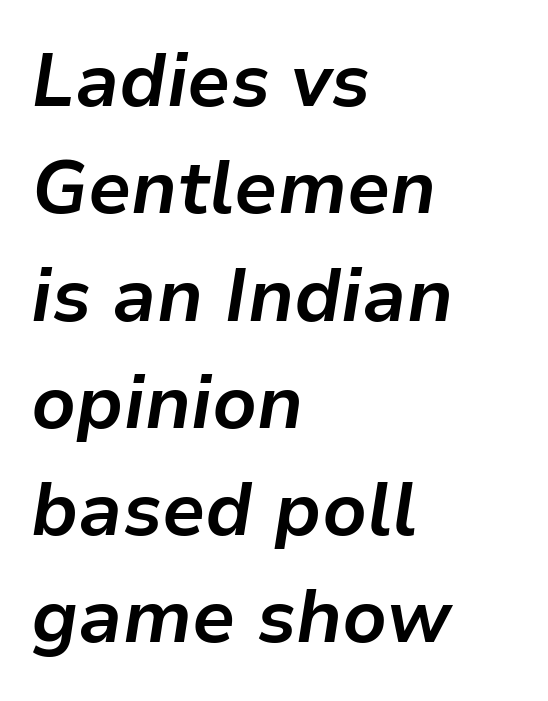
Which margin do the lines hug? The left one — the right edge is uneven. The horizontal fit of the characters is conventional and even. Does the leading feel generous? No, just average. Style check: oblique. Check the space under the baseline: it is left empty. The rendering uses natural spacing where letterforms have individual widths.
